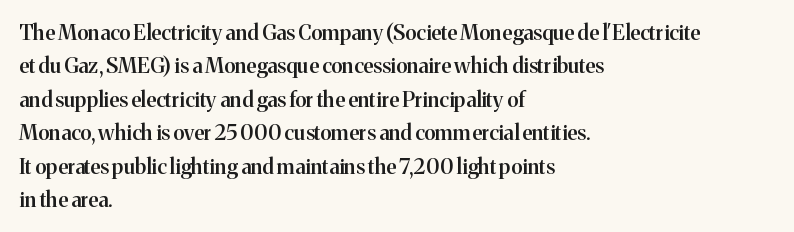
The image shows 21 px text type, upright; set left-aligned, normal line spacing (1.59x), normal letter spacing, not underlined.
